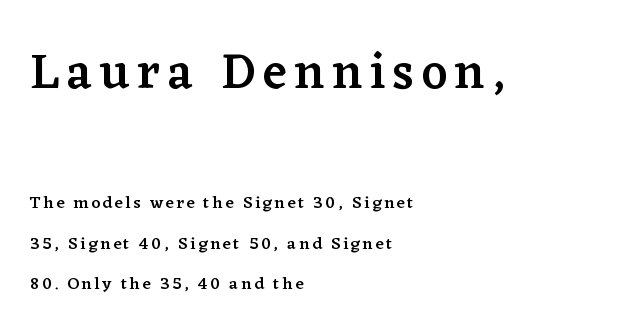
{"serif": "yes", "italic": "no", "bold": "semi", "weight": "semibold", "width": "normal", "stroke_contrast": "low", "x_height": "medium", "monospaced": "no", "underline": "no", "align": "left", "line_spacing": "loose", "line_spacing_ratio": 2.37, "larger_block": "first", "size_ratio": 2.94, "glyph_px": 50}
